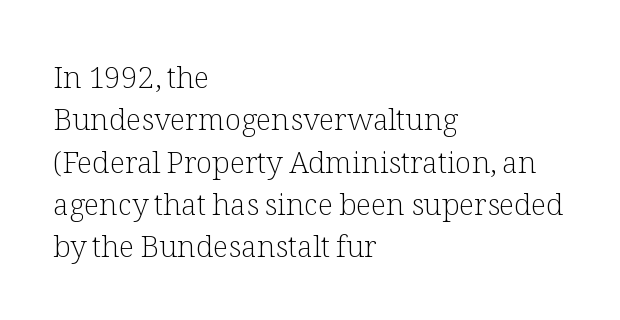
Q: Is the text bold? A: No.
Q: Is the text italic (slanted)? A: No, it is upright.
Q: Is the typeface a serif or a sans-serif typeface? A: Serif.
Q: Is the text underlined? A: No.
Q: How is the paragraph aligned? A: Left-aligned.
Q: Is the spacing between letters normal or unusually wide? A: Normal.
Q: Is the spacing between lines tight, normal or loose? A: Normal.
Q: Width (condensed, normal, or wide)? A: Normal.
Q: Stroke contrast? A: Low.
Q: x-height? A: Medium.
Q: Monospaced? A: No.
